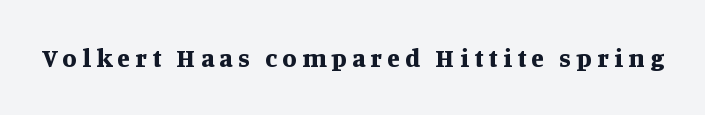
Heft: maximum for text — a bold. Letters rest on an invisible, unmarked baseline. The passage shown has open, widely tracked lettering throughout. Every character sits straight up, as roman type does.
